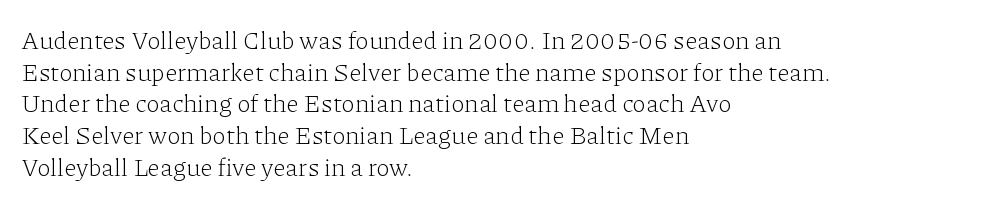
The image shows 25 px text type, upright; set left-aligned, normal line spacing (1.27x), normal letter spacing, not underlined.
